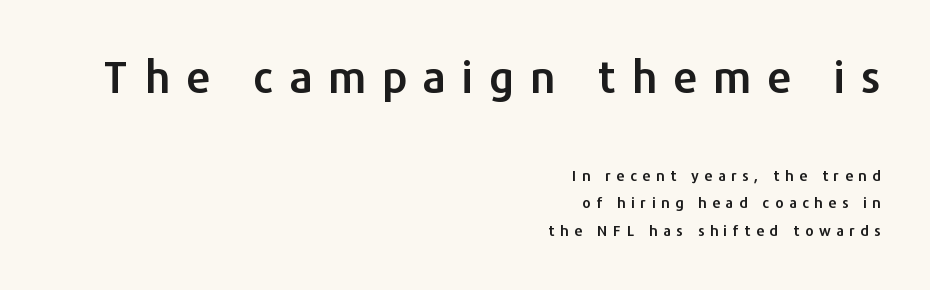
The image shows 44 px sans-serif type, upright; set right-aligned, line spacing 1.85x, unusually wide letter spacing (+0.35 em), not underlined; the first (top) block is 2.93x larger; low stroke contrast and a medium x-height.
